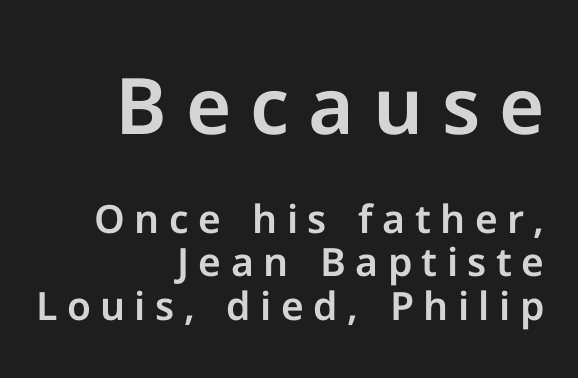
Q: Is the text italic (slanted)? A: No, it is upright.
Q: Is the typeface a serif or a sans-serif typeface? A: Sans-serif.
Q: Is the text underlined? A: No.
Q: How is the paragraph aligned? A: Right-aligned.
Q: Is the spacing between letters normal or unusually wide? A: Unusually wide.
Q: Is the spacing between lines tight, normal or loose? A: Tight.
Q: Which block of text is set in a larger size, the first (top) or the second (bottom)? A: The first (top) one.
Q: Width (condensed, normal, or wide)? A: Normal.
Q: Stroke contrast? A: Low.
Q: x-height? A: Medium.
Q: Monospaced? A: No.
